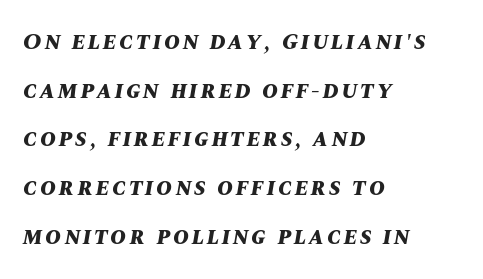
The image shows 24 px bold type, italic (leaning right); set left-aligned, loose line spacing (2.03x), not underlined.
